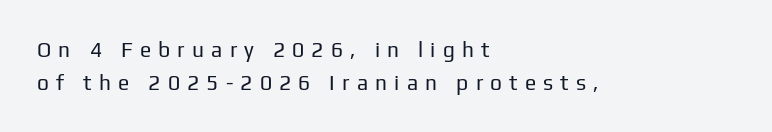
Q: Is the text bold? A: No.
Q: Is the text italic (slanted)? A: No, it is upright.
Q: Is the text underlined? A: No.
Q: How is the paragraph aligned? A: Left-aligned.
Q: Is the spacing between letters normal or unusually wide? A: Unusually wide.
Q: Is the spacing between lines tight, normal or loose? A: Normal.
